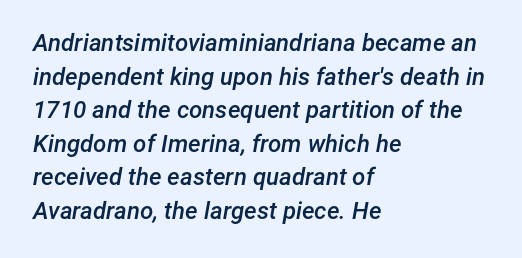
The image shows 24 px text type, italic (leaning right); set left-aligned, normal line spacing (1.4x), normal letter spacing, not underlined.
